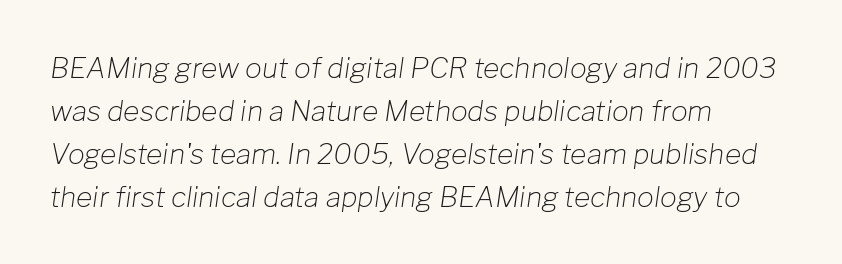
A typesetter would call this leading conventional body-copy spacing. Stems here are at most as thick as an everyday book face. Reading down the block, your eye returns to a fixed left position each line. The type is set solid horizontally, with unmodified tracking.
